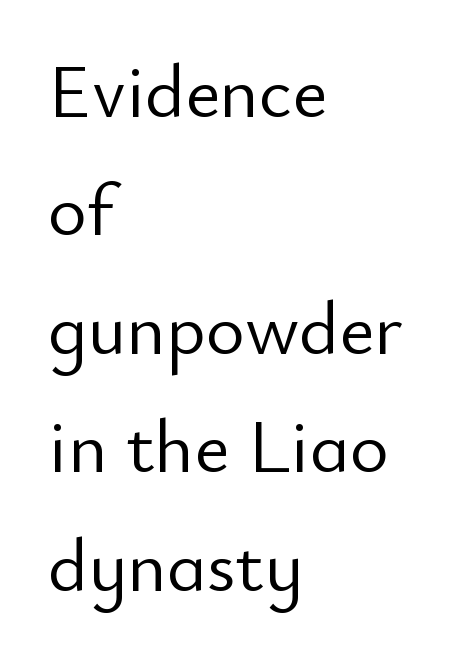
Line spacing here is normal. Vertical stems look standard width or narrower in stroke. The lettering stays uniformly vertical, giving the passage a roman look. A typesetter would call this proportional, since set widths differ per character. The passage shown is typeset with a sans-serif family.
